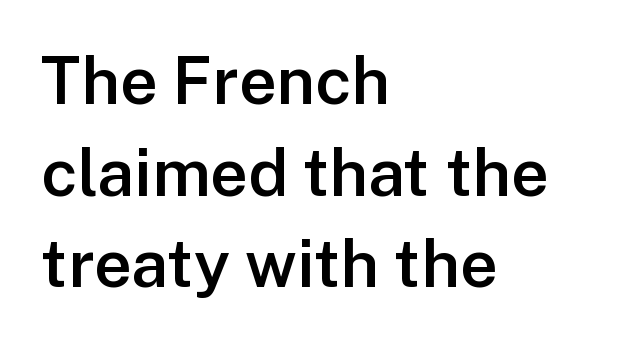
Q: Is the text bold? A: Semi-bold.
Q: Is the text italic (slanted)? A: No, it is upright.
Q: Is the typeface a serif or a sans-serif typeface? A: Sans-serif.
Q: Is the text underlined? A: No.
Q: How is the paragraph aligned? A: Left-aligned.
Q: Is the spacing between letters normal or unusually wide? A: Normal.
Q: Is the spacing between lines tight, normal or loose? A: Normal.
Q: Width (condensed, normal, or wide)? A: Normal.
Q: Stroke contrast? A: Low.
Q: x-height? A: Medium.
Q: Monospaced? A: No.
